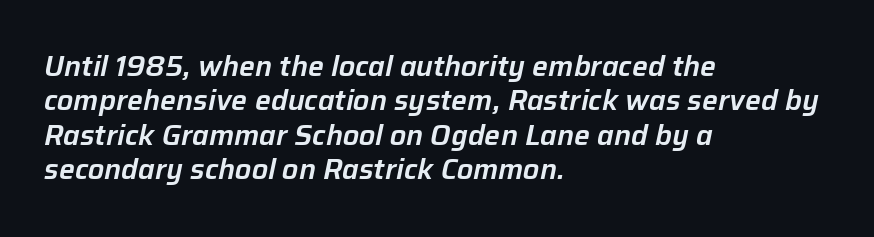
Each letter keeps its own natural width here, so spacing adapts to shape. Has an underline been added? It has not. Italic? Definitely — the glyphs are oblique. This rendering uses left alignment, leaving the right contour irregular.
